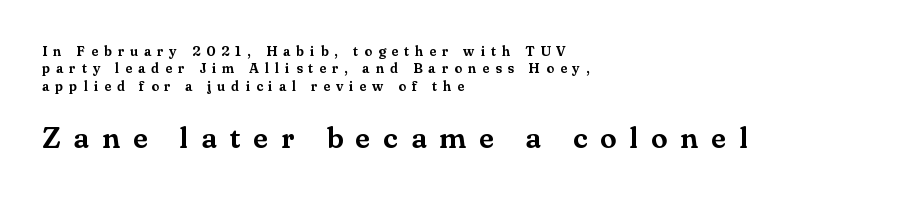
Q: Is the text italic (slanted)? A: No, it is upright.
Q: Is the typeface a serif or a sans-serif typeface? A: Serif.
Q: Is the text underlined? A: No.
Q: How is the paragraph aligned? A: Left-aligned.
Q: Is the spacing between letters normal or unusually wide? A: Unusually wide.
Q: Which block of text is set in a larger size, the first (top) or the second (bottom)? A: The second (bottom) one.
Q: Width (condensed, normal, or wide)? A: Normal.
Q: Stroke contrast? A: Medium.
Q: x-height? A: Small.
Q: Monospaced? A: No.
